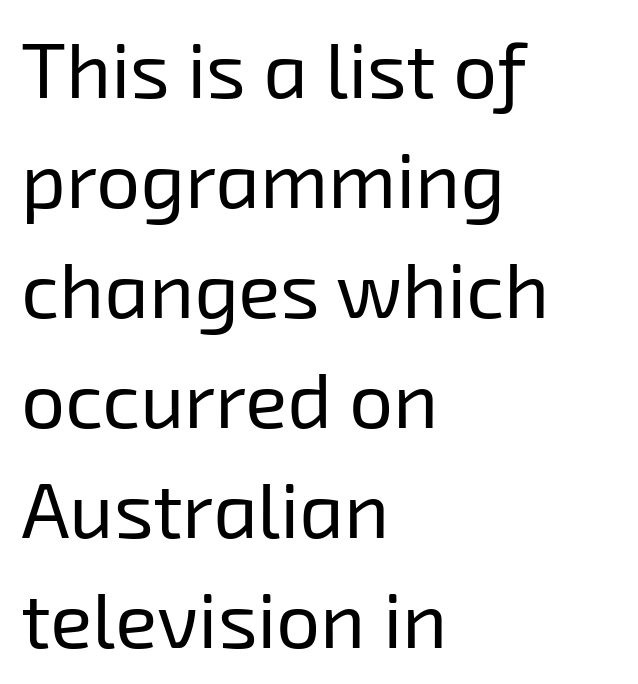
The image shows 78 px regular-weight sans-serif type; set left-aligned, normal line spacing (1.41x), normal letter spacing, not underlined; low stroke contrast and a medium x-height.
